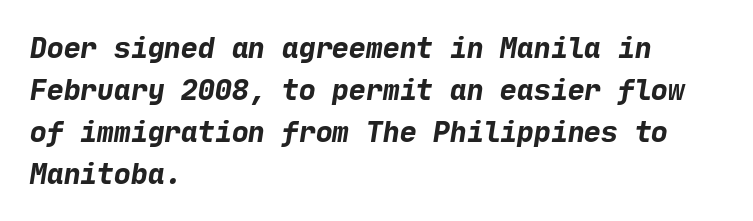
The image shows 28 px bold sans-serif type; set left-aligned, normal line spacing (1.5x), normal letter spacing, not underlined; low stroke contrast and a medium x-height.
